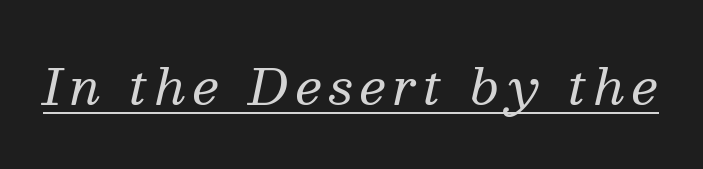
{"serif": "yes", "italic": "yes", "lean": "right", "slant_degrees": 13, "bold": "no", "weight": "regular", "width": "normal", "stroke_contrast": "medium", "x_height": "medium", "monospaced": "no", "underline": "yes", "glyph_px": 49}
